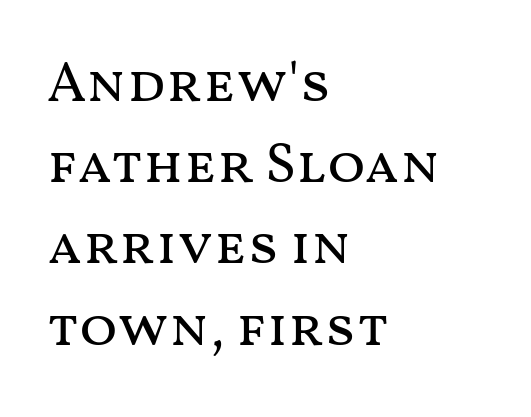
The baseline area is clear. Visually the block forms a straight wall on the left and a jagged coastline on the right. Unbolded letterforms with no extra heft. The type is set solid horizontally, with unmodified tracking. The lettering holds an erect, upright posture throughout.
